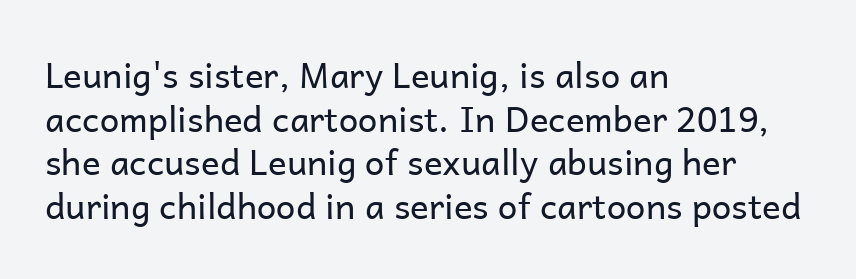
The image shows 35 px regular-weight sans-serif type, upright; set left-aligned, normal line spacing (1.25x), normal letter spacing, not underlined; low stroke contrast and a medium x-height.
